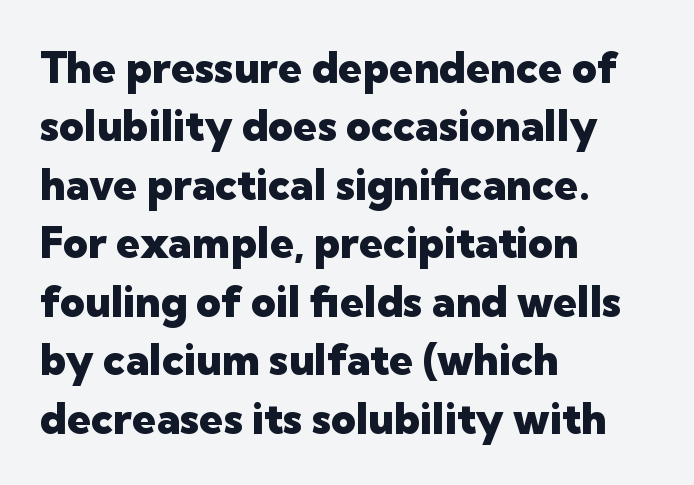
The image shows 43 px heavy sans-serif type, upright; set left-aligned, normal line spacing (1.36x), normal letter spacing, not underlined; low stroke contrast and a medium x-height.
